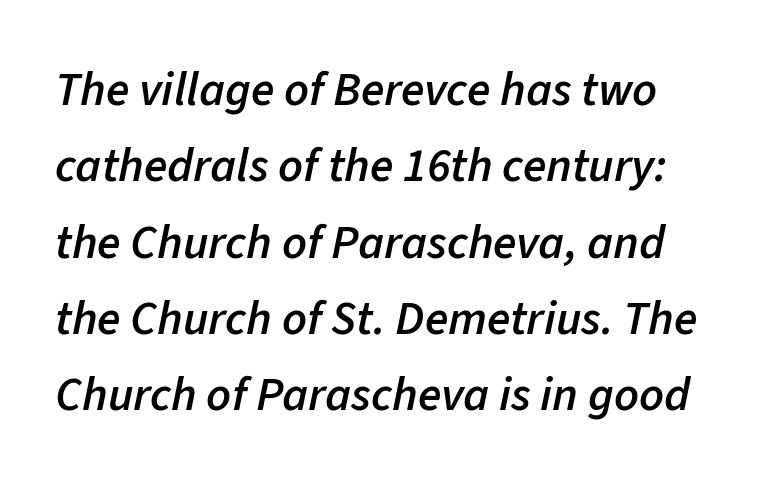
{"italic": "yes", "lean": "right", "slant_degrees": 11, "bold": "semi", "weight": "semibold", "width": "normal", "stroke_contrast": "low", "x_height": "medium", "monospaced": "no", "underline": "no", "line_spacing": "normal", "line_spacing_ratio": 1.59, "letter_spacing": "normal", "letter_spacing_em": 0.0, "glyph_px": 48}
